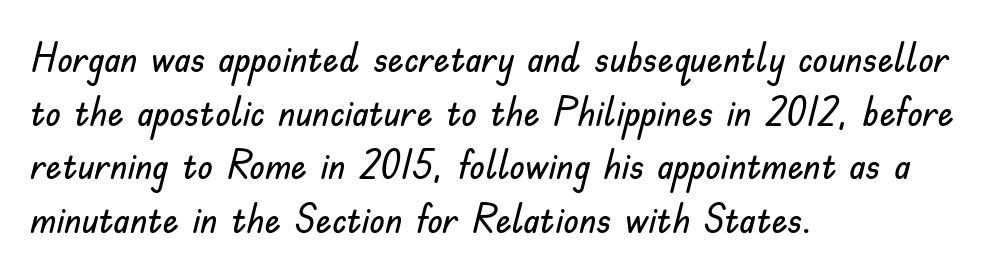
Type without underlining. Look at the bottom of the vertical strokes: they stop flat, with no serifs. Spacing between characters is what you'd get straight out of the box. Does the leading feel generous? No, just average.
